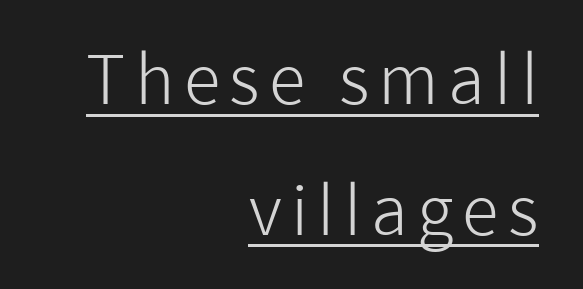
Nothing heavy about these letters — not bold at all. The block of text is sparse from top to bottom, with ample space between rows. These lines are set flush right with a ragged left edge. Observe the absence of serifs on each vertical stroke in this sample.
